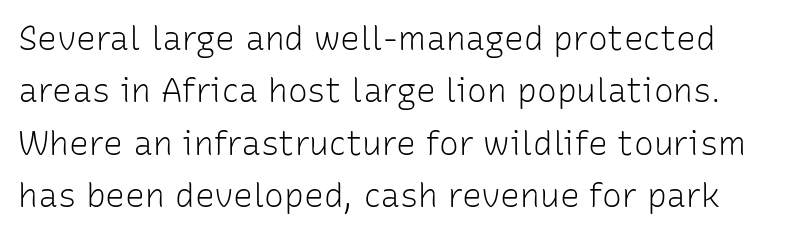
The image shows 33 px light sans-serif type, upright; set normal line spacing (1.59x), normal letter spacing, not underlined; low stroke contrast and a medium x-height.
